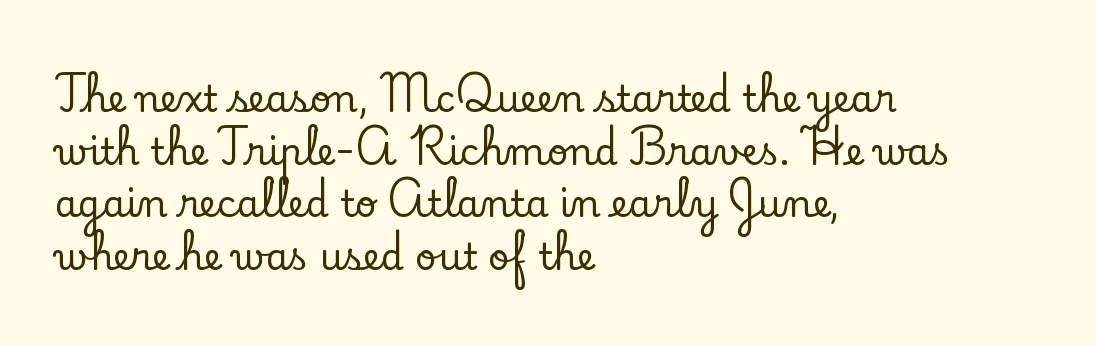
The image shows 37 px serif type, upright; set left-aligned, normal line spacing (1.42x), normal letter spacing, not underlined; low stroke contrast and a small x-height.
